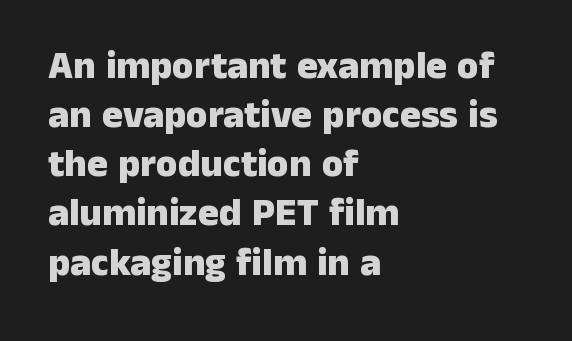
The image shows 39 px heavy sans-serif type, upright; set left-aligned, normal line spacing (1.26x), normal letter spacing, not underlined; low stroke contrast and a medium x-height.
